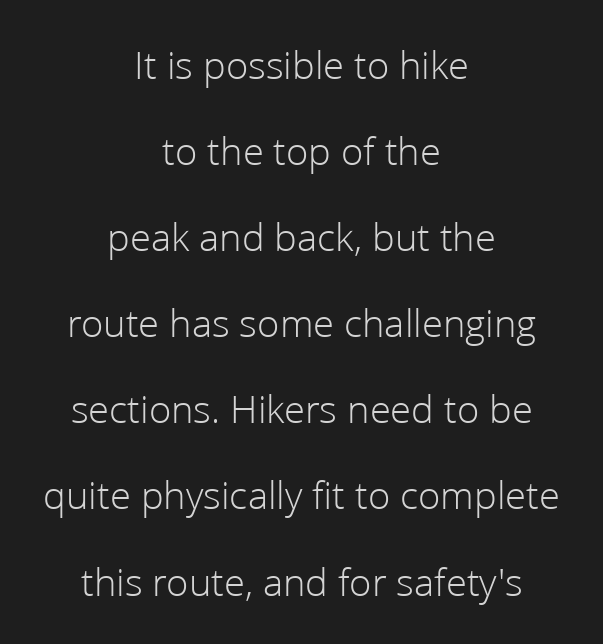
{"serif": "no", "italic": "no", "bold": "no", "weight": "light", "width": "normal", "stroke_contrast": "low", "x_height": "medium", "monospaced": "no", "underline": "no", "align": "center", "line_spacing": "loose", "line_spacing_ratio": 2.1, "letter_spacing": "normal", "letter_spacing_em": 0.0, "glyph_px": 41}
